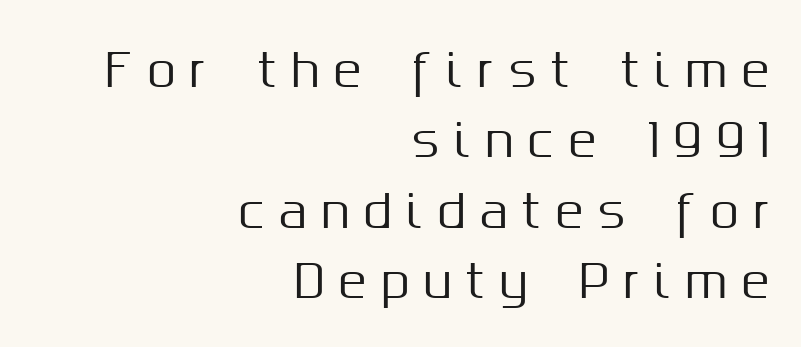
The image shows 46 px sans-serif type, upright; set right-aligned, normal line spacing (1.53x), unusually wide letter spacing (+0.32 em), not underlined; medium stroke contrast and a medium x-height.
